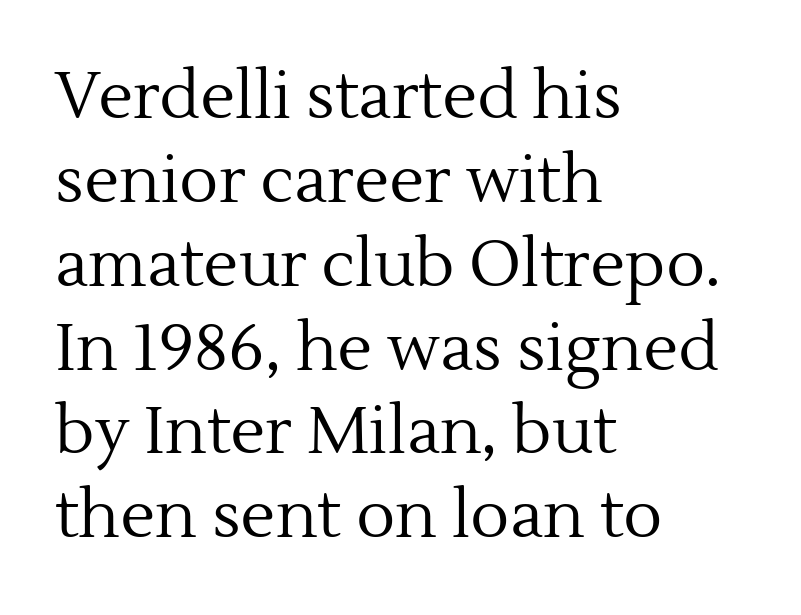
Italic: no, the glyphs are upright roman. All the whitespace from short lines collects on the right. Notice how descenders clear the ascenders below comfortably — that's standard leading. Standard letterfit; no display-style spreading of the glyphs. Ink coverage per letter is moderate at most.
